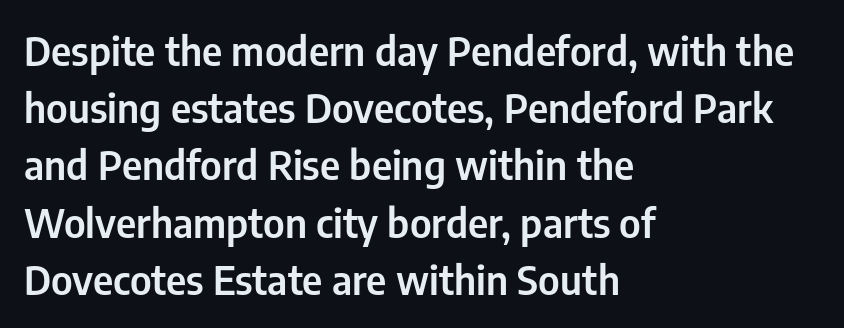
The space directly below the letters is spotless. Here the glyphs are tracked normally, forming tight word shapes. Casual observation: everything's shoved over to the left. Varying glyph widths throughout — classic text-font behaviour.
